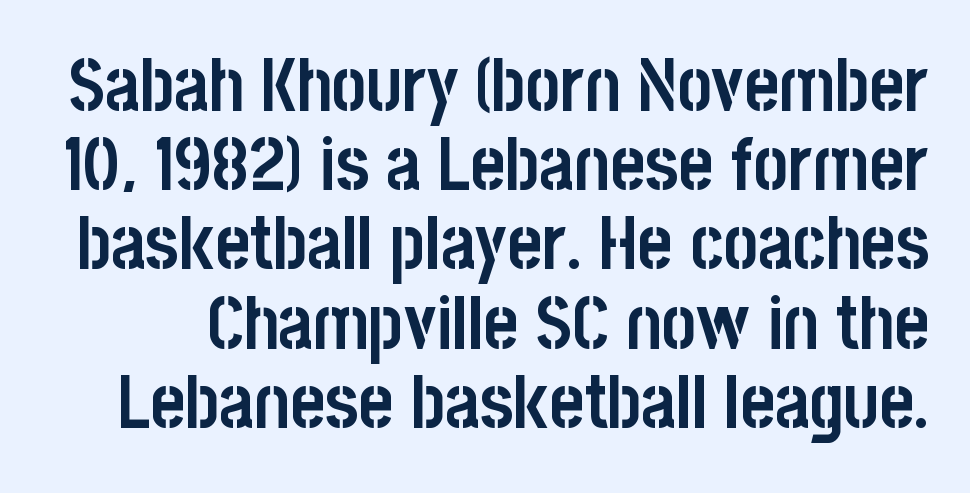
Think of a printed novel: that variable character pitch is what you see here. Does the weight exceed regular? Yes, all the way to bold. Leading is clearly below the norm, producing a dense column. Beneath every word, the page is bare. The passage shown has conventional tracking throughout. The typeface chosen for these lines omits serifs.
